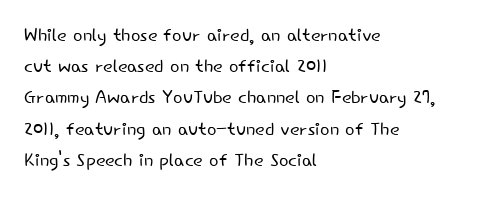
Q: Is the text bold? A: No.
Q: Is the text italic (slanted)? A: No, it is upright.
Q: Is the text underlined? A: No.
Q: How is the paragraph aligned? A: Left-aligned.
Q: Is the spacing between letters normal or unusually wide? A: Normal.
Q: Is the spacing between lines tight, normal or loose? A: Normal.
